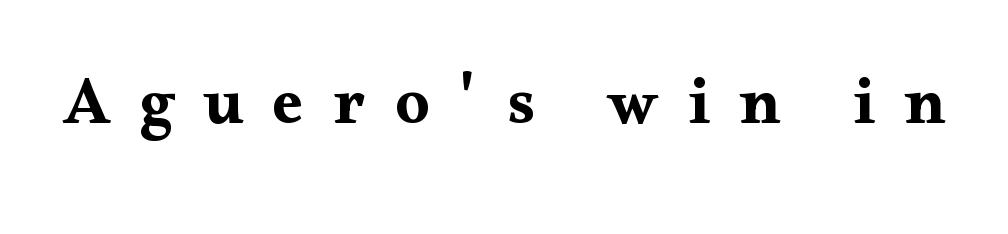
The image shows 68 px wide serif type, upright; set unusually wide letter spacing (+0.43 em), not underlined; medium stroke contrast and a small x-height.
